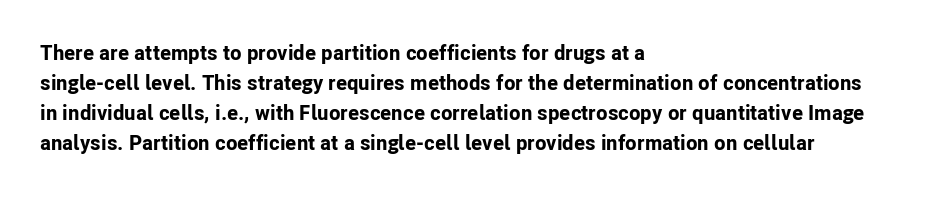
Q: Is the text bold? A: Yes.
Q: Is the text italic (slanted)? A: No, it is upright.
Q: Is the text underlined? A: No.
Q: How is the paragraph aligned? A: Left-aligned.
Q: Is the spacing between letters normal or unusually wide? A: Normal.
Q: Is the spacing between lines tight, normal or loose? A: Normal.
